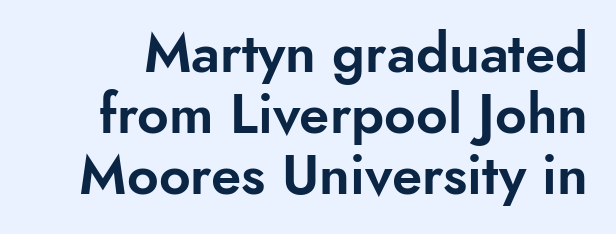
The glyphs in this specimen are sans serif. The string is rendered with underlining switched off. The letterforms sit shoulder to shoulder at normal distance. One glance says dense: line gaps are narrower than usual.
